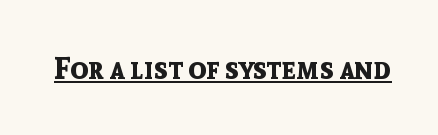
The image shows 30 px bold sans-serif type, upright; set normal letter spacing, underlined; a medium x-height.
